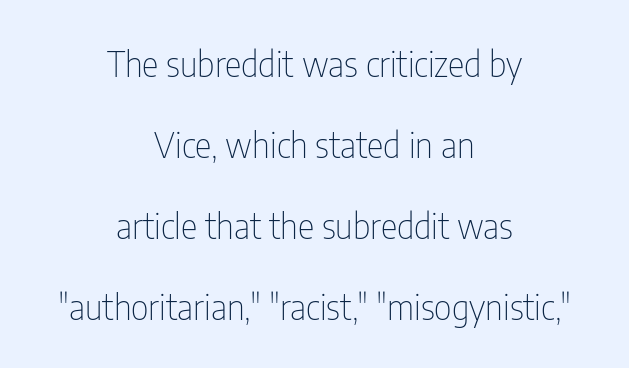
The image shows 35 px thin, condensed sans-serif type, upright; set centered, loose line spacing (2.31x), normal letter spacing, not underlined; low stroke contrast and a medium x-height.
